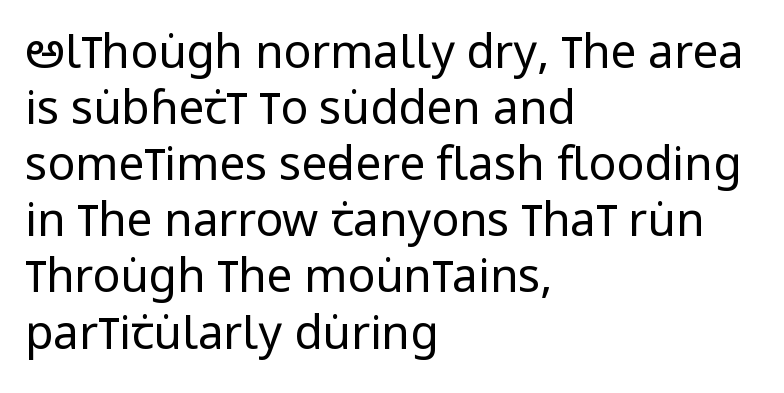
The image shows 46 px regular-weight, condensed sans-serif type, upright; set left-aligned, line spacing 1.22x, normal letter spacing, not underlined; low stroke contrast and a large x-height.
